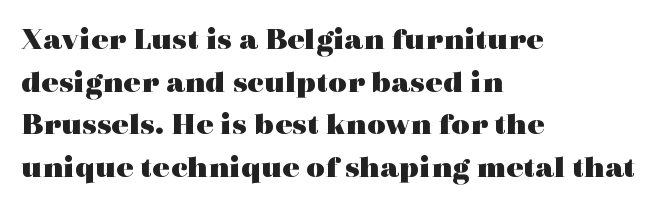
{"serif": "yes", "italic": "no", "bold": "yes", "weight": "heavy", "width": "wide", "x_height": "medium", "monospaced": "no", "underline": "no", "align": "left", "line_spacing": "normal", "line_spacing_ratio": 1.33, "letter_spacing": "normal", "letter_spacing_em": 0.0, "glyph_px": 32}
